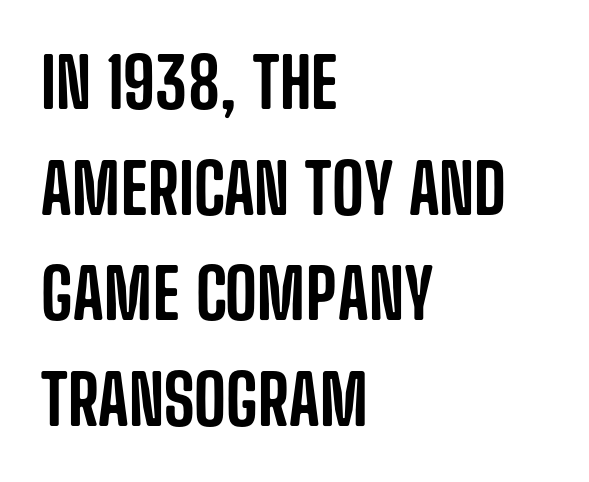
Q: Is the text italic (slanted)? A: No, it is upright.
Q: Is the typeface a serif or a sans-serif typeface? A: Sans-serif.
Q: Is the text underlined? A: No.
Q: How is the paragraph aligned? A: Left-aligned.
Q: Is the spacing between letters normal or unusually wide? A: Normal.
Q: Is the spacing between lines tight, normal or loose? A: Normal.
Q: Width (condensed, normal, or wide)? A: Condensed.
Q: Stroke contrast? A: Low.
Q: x-height? A: Large.
Q: Monospaced? A: No.
